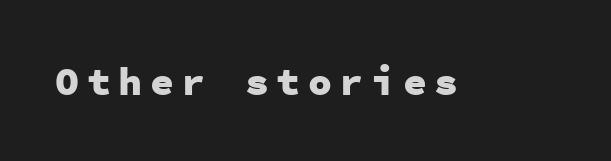
Descenders are the only things crossing below the line. Spacing verdict: monospaced, one width for all characters. Summary of weight: heavy, a full bold. This is sans-serif lettering, the kind often seen on screens and signage. Tall strokes in this sample are plumb rather than angled.
